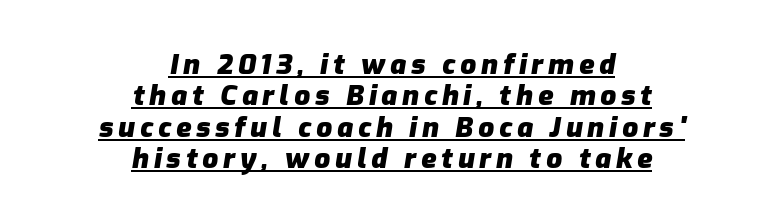
Students, observe the line beneath the letters — that is underlining. Students, observe: this is what under-led, compact text looks like. Is this a fixed-width face? No — the glyphs have proportional, varying widths. Italic: yes, the glyphs are oblique. Compared with an ordinary text face, these strokes are far heavier — a full bold.
